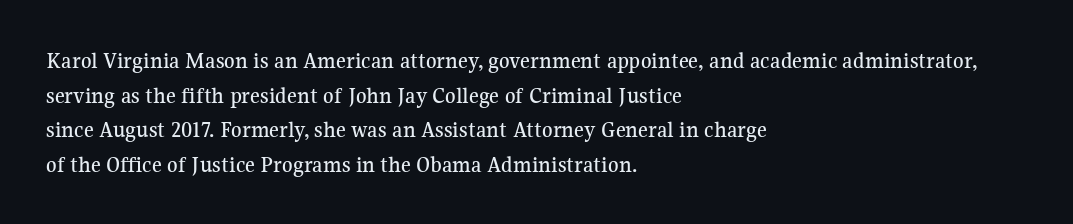
The image shows 24 px text type, upright; set left-aligned, normal line spacing (1.44x), normal letter spacing, not underlined.
